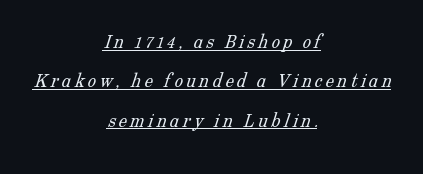
Caption: face not bold, strokes unweighted. The passage shown is underscored from start to finish. The setting favours the middle, as headings and verse often do.
